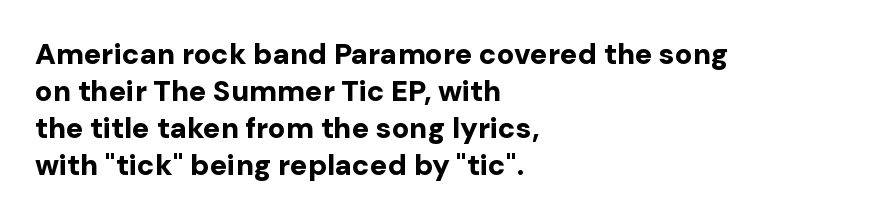
The image shows 29 px bold sans-serif type, upright; set left-aligned, normal line spacing (1.28x), normal letter spacing, not underlined; low stroke contrast and a medium x-height.
